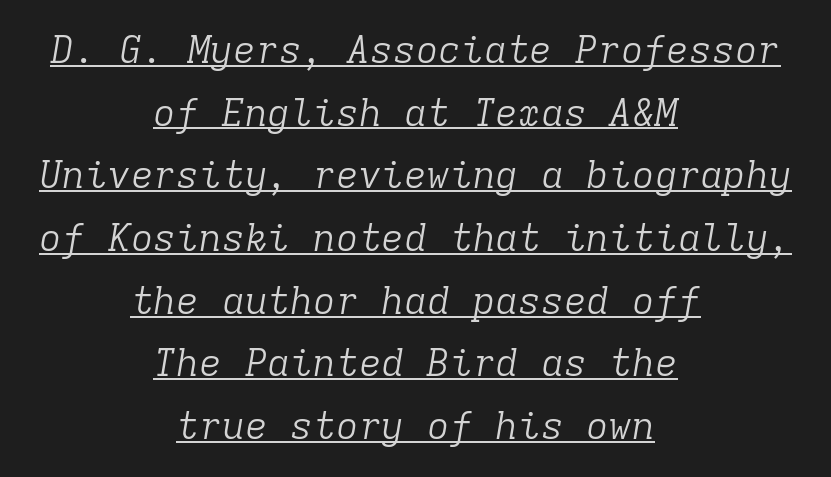
The image shows 38 px light serif type, italic (leaning right), monospaced; set centered, normal line spacing (1.65x), normal letter spacing, underlined; low stroke contrast and a medium x-height.
